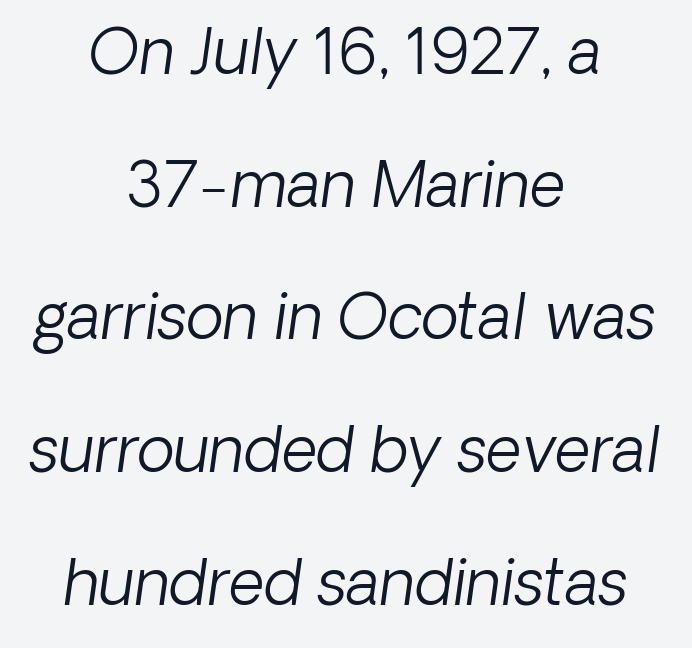
Honestly, there is no underline to notice here at all. No feet cap the strokes, marking this as sans-serif type. This is not heavy type; no bold has been used. One glance says open: line gaps are wider than usual. Reading down the block, each line starts at a different indent, mirrored at its end. These lines are rendered in a variable-pitch font.
